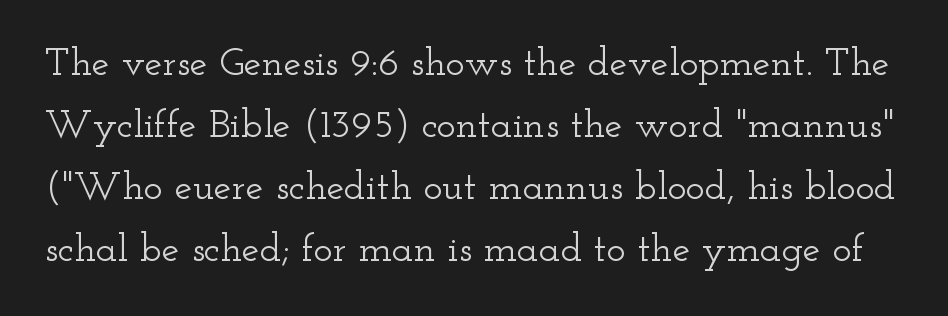
The image shows 40 px wide serif type, upright; set normal line spacing (1.55x), normal letter spacing, not underlined; low stroke contrast and a small x-height.
